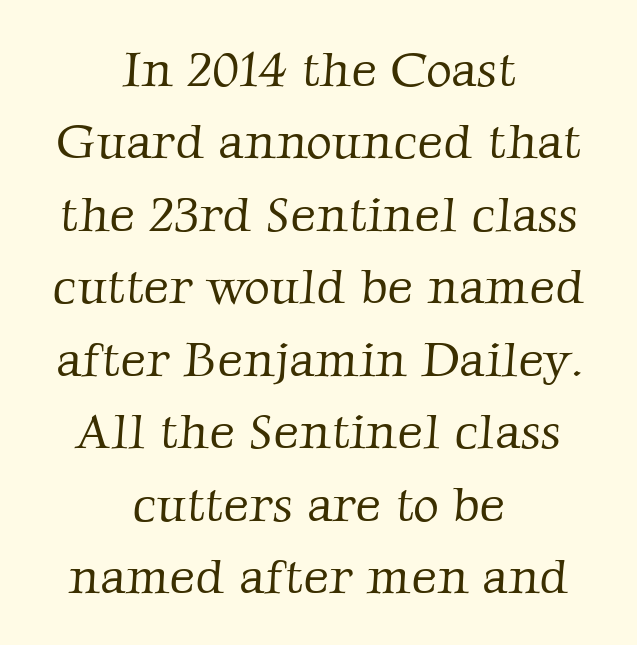
This sample keeps an unexceptional amount of space between lines. What kind of face is this? One with serifs. The passage shown is typed in a proportional face where columns would drift. Only glyphs here, with clear space below each row.
